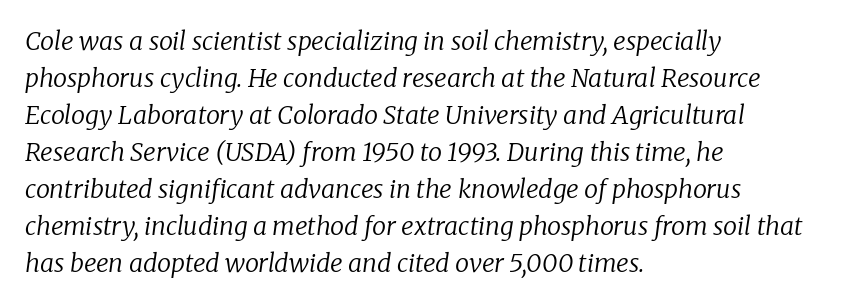
Q: Is the text bold? A: No.
Q: Is the text italic (slanted)? A: Yes, it leans right by about 8 degrees.
Q: Is the text underlined? A: No.
Q: How is the paragraph aligned? A: Left-aligned.
Q: Is the spacing between letters normal or unusually wide? A: Normal.
Q: Is the spacing between lines tight, normal or loose? A: Normal.
